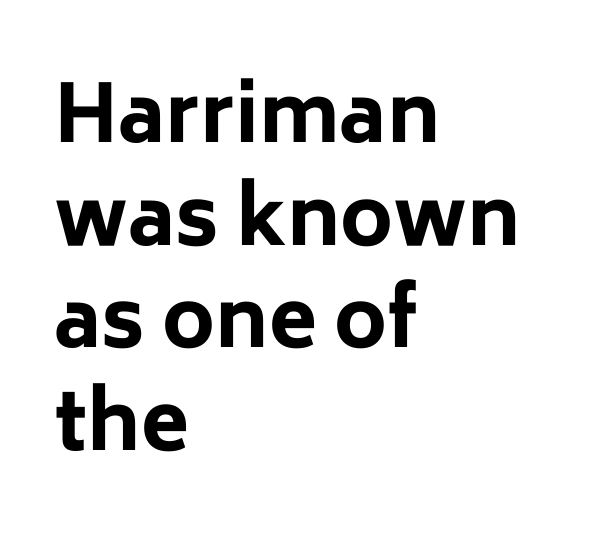
The strip under each line holds only bare page. The line-height multiplier appears to be the usual default. Spacing verdict: proportional, widths tailored to each character. In CSS terms this would be text-align: left. The type sits square on the baseline with zero lean. A typesetter would label this face a sans.
